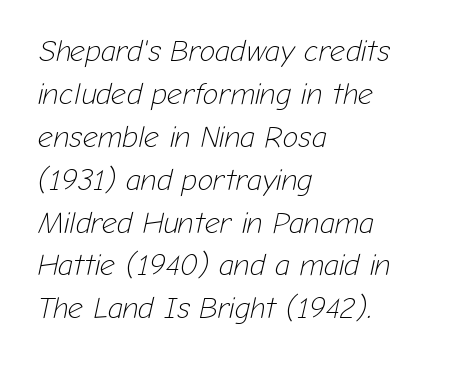
This rendering uses left alignment, leaving the right contour irregular. Spacing between characters is what you'd get straight out of the box. In terms of posture, this sample is oblique. Is this a heavy cut? Hardly; it is regular or lighter. Just letters on the line, the space beneath them empty. Reading down the column, the eye jumps a familiar distance to each next line.
